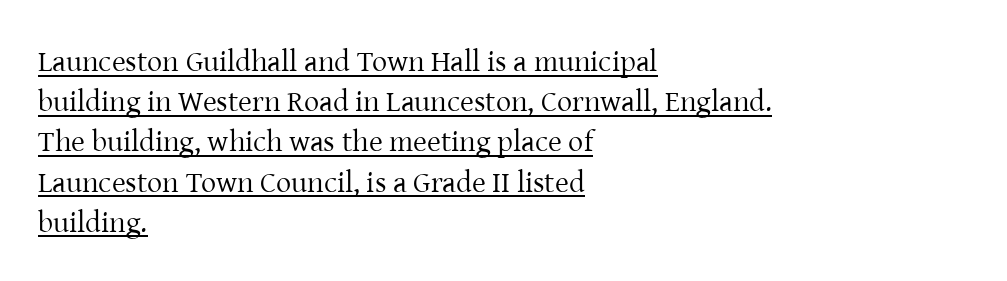
Q: Is the text bold? A: No.
Q: Is the text italic (slanted)? A: No, it is upright.
Q: Is the typeface a serif or a sans-serif typeface? A: Serif.
Q: Is the text underlined? A: Yes.
Q: How is the paragraph aligned? A: Left-aligned.
Q: Is the spacing between letters normal or unusually wide? A: Normal.
Q: Is the spacing between lines tight, normal or loose? A: Normal.
Q: Width (condensed, normal, or wide)? A: Normal.
Q: Stroke contrast? A: Low.
Q: x-height? A: Medium.
Q: Monospaced? A: No.
